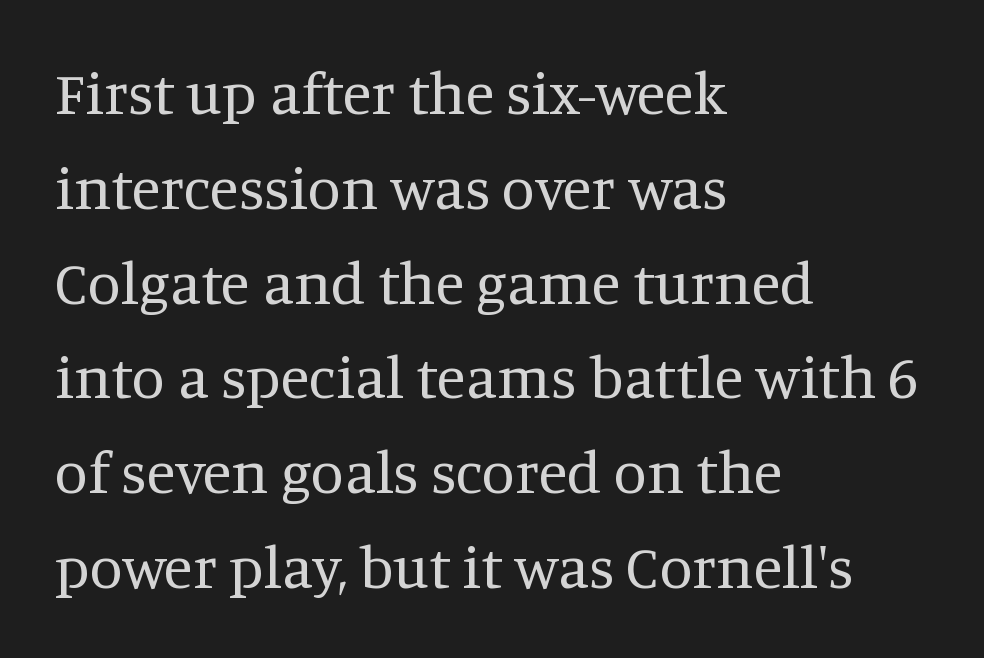
{"serif": "yes", "italic": "no", "bold": "no", "weight": "regular", "width": "normal", "stroke_contrast": "medium", "x_height": "large", "monospaced": "no", "underline": "no", "align": "left", "line_spacing": "normal", "line_spacing_ratio": 1.58, "letter_spacing": "normal", "letter_spacing_em": 0.0, "glyph_px": 60}
